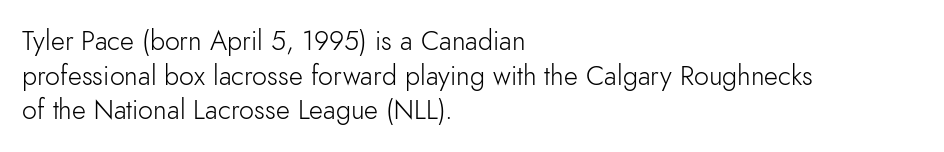
Q: Is the text bold? A: No.
Q: Is the text italic (slanted)? A: No, it is upright.
Q: Is the text underlined? A: No.
Q: How is the paragraph aligned? A: Left-aligned.
Q: Is the spacing between letters normal or unusually wide? A: Normal.
Q: Is the spacing between lines tight, normal or loose? A: Normal.
